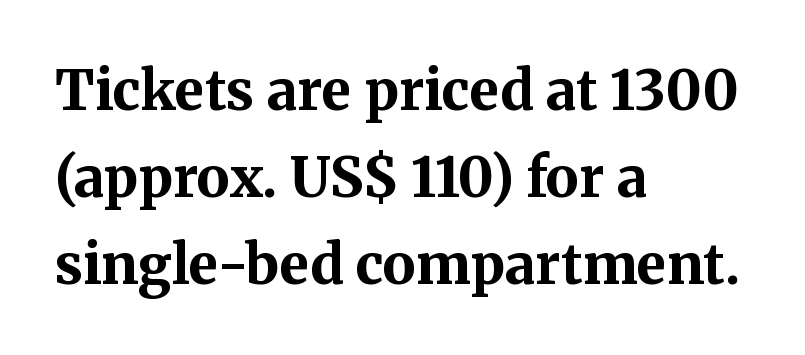
These words are printed bold, with thick strokes throughout. Looks like regular typesetting: each glyph gets only the width it needs. Tracking value appears to be zero — textbook default spacing. The rendering anchors every line to the left-hand side.
